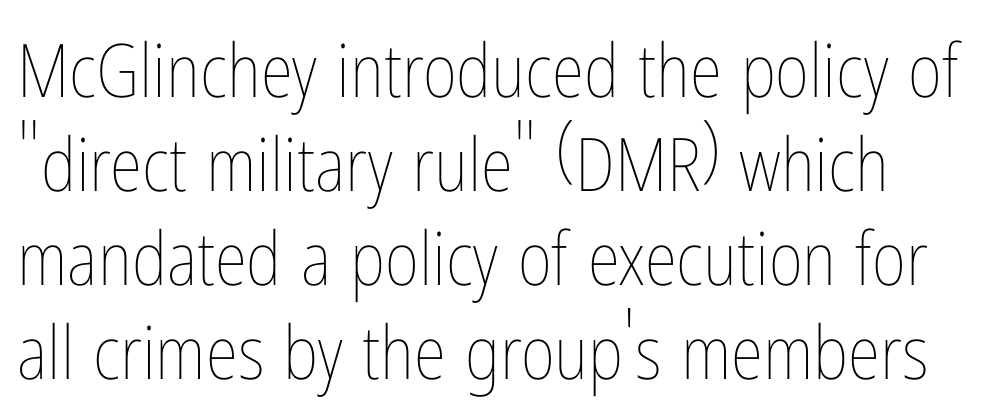
Q: Is the text bold? A: No.
Q: Is the text italic (slanted)? A: No, it is upright.
Q: Is the text underlined? A: No.
Q: Is the spacing between letters normal or unusually wide? A: Normal.
Q: Is the spacing between lines tight, normal or loose? A: Normal.
Q: Width (condensed, normal, or wide)? A: Condensed.
Q: Stroke contrast? A: Low.
Q: x-height? A: Medium.
Q: Monospaced? A: No.
